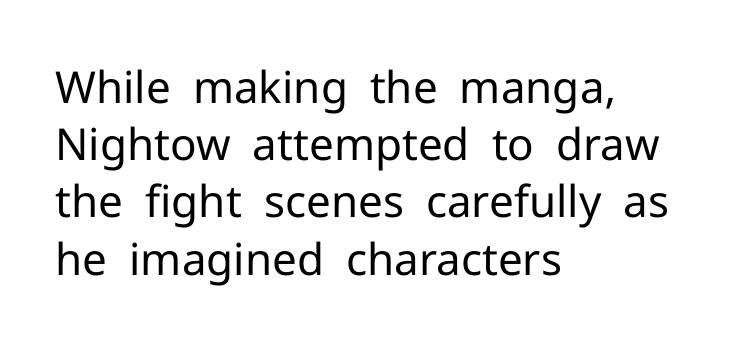
Q: Is the text bold? A: No.
Q: Is the text italic (slanted)? A: No, it is upright.
Q: Is the typeface a serif or a sans-serif typeface? A: Sans-serif.
Q: Is the text underlined? A: No.
Q: How is the paragraph aligned? A: Left-aligned.
Q: Is the spacing between letters normal or unusually wide? A: Normal.
Q: Is the spacing between lines tight, normal or loose? A: Normal.
Q: Width (condensed, normal, or wide)? A: Normal.
Q: Stroke contrast? A: Low.
Q: x-height? A: Medium.
Q: Monospaced? A: No.
